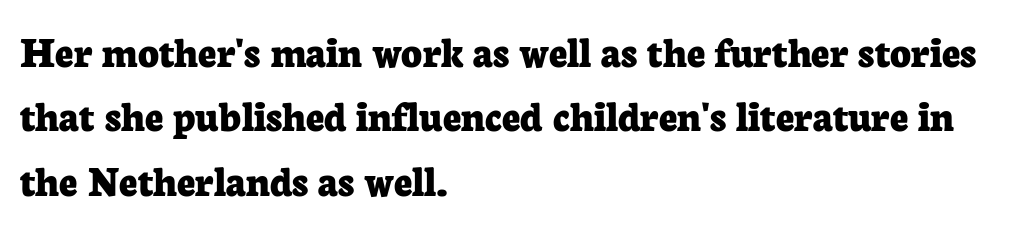
Ascenders rise straight up at ninety degrees. Words float on clear page, feet unadorned. The strokes are fattened all the way to bold. Rows of type keep a routine distance in the vertical direction. The rendering keeps characters at their native spacing. Short and long lines alike share a common starting point at left.
